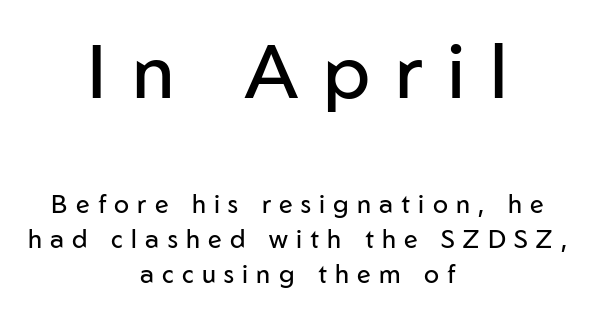
The image shows 76 px regular-weight sans-serif type, upright; set centered, normal line spacing (1.4x), unusually wide letter spacing (+0.33 em), not underlined; the first (top) block is 3.04x larger; low stroke contrast and a medium x-height.
